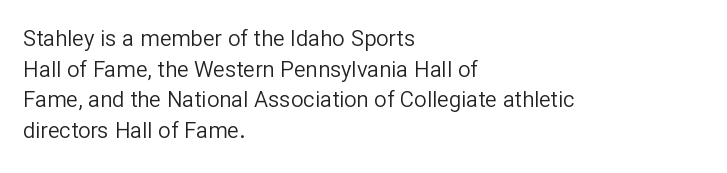
{"italic": "no", "bold": "no", "underline": "no", "align": "left", "line_spacing": "normal", "line_spacing_ratio": 1.39, "letter_spacing": "normal", "letter_spacing_em": 0.0, "glyph_px": 22}
